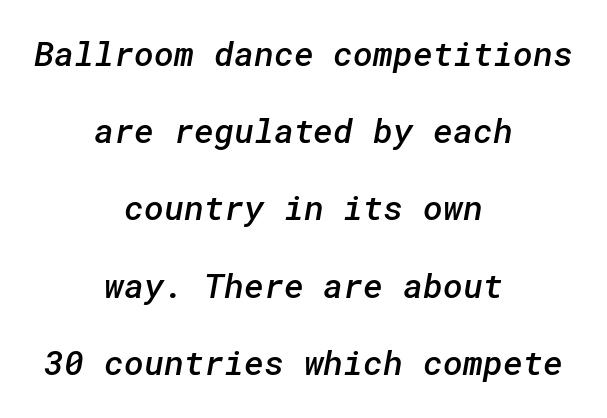
{"serif": "no", "bold": "semi", "weight": "semibold", "width": "normal", "stroke_contrast": "low", "x_height": "medium", "underline": "no", "align": "center", "line_spacing": "loose", "line_spacing_ratio": 2.27, "letter_spacing": "normal", "letter_spacing_em": 0.0, "glyph_px": 34}
